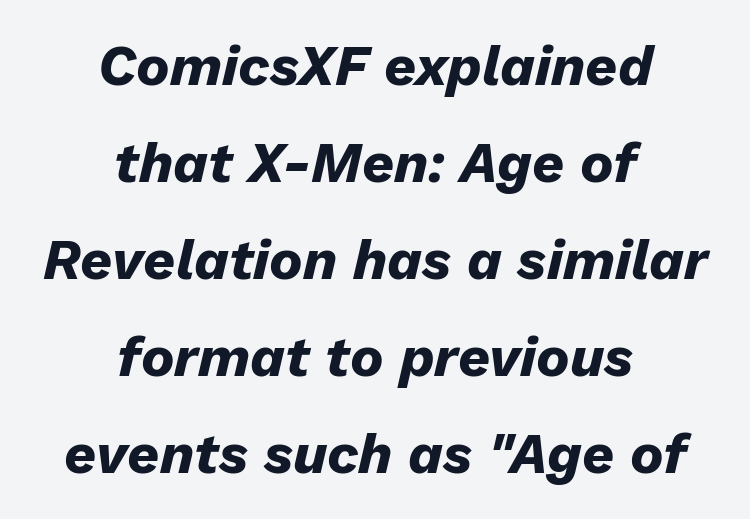
Quick note: italic. Character widths vary here, with narrow letters taking less room than wide ones. Each glyph is drawn with heavy, bold strokes. Casual observation: everything's sitting right in the middle. The letters sit at their default tracking, neither squeezed nor spread. The space directly below the letters is spotless.
